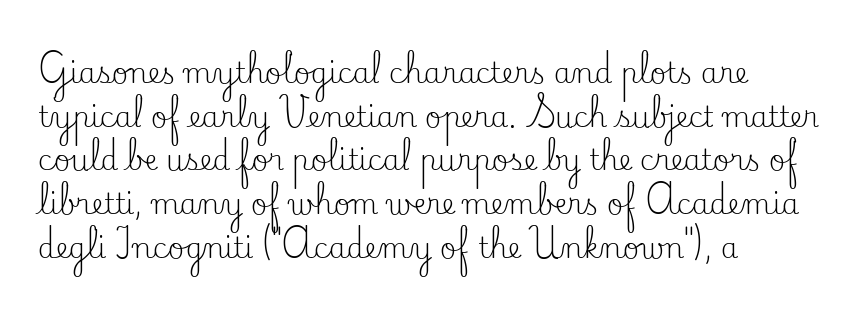
The image shows 28 px regular-weight type, upright; set left-aligned, normal line spacing (1.56x), normal letter spacing, not underlined; low stroke contrast and a small x-height.
